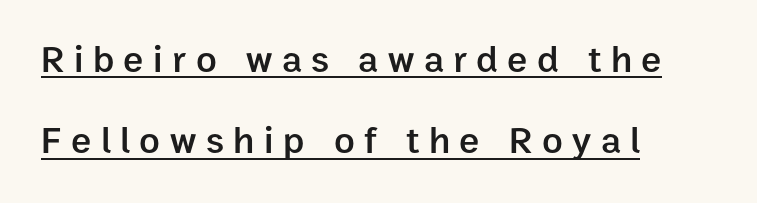
Q: Is the text bold? A: Semi-bold.
Q: Is the text italic (slanted)? A: No, it is upright.
Q: Is the typeface a serif or a sans-serif typeface? A: Sans-serif.
Q: Is the text underlined? A: Yes.
Q: How is the paragraph aligned? A: Left-aligned.
Q: Is the spacing between letters normal or unusually wide? A: Unusually wide.
Q: Is the spacing between lines tight, normal or loose? A: Loose.
Q: Width (condensed, normal, or wide)? A: Normal.
Q: Stroke contrast? A: Low.
Q: x-height? A: Medium.
Q: Monospaced? A: No.
